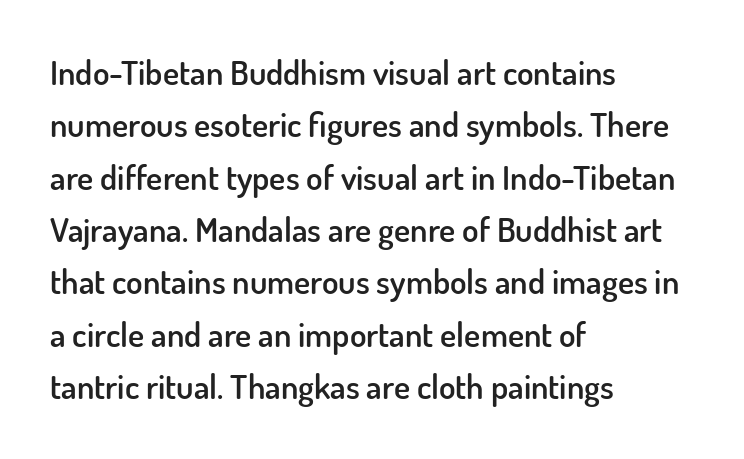
Q: Is the text bold? A: Semi-bold.
Q: Is the text italic (slanted)? A: No, it is upright.
Q: Is the typeface a serif or a sans-serif typeface? A: Sans-serif.
Q: Is the text underlined? A: No.
Q: How is the paragraph aligned? A: Left-aligned.
Q: Is the spacing between letters normal or unusually wide? A: Normal.
Q: Is the spacing between lines tight, normal or loose? A: Normal.
Q: Width (condensed, normal, or wide)? A: Normal.
Q: Stroke contrast? A: Low.
Q: x-height? A: Small.
Q: Monospaced? A: No.
